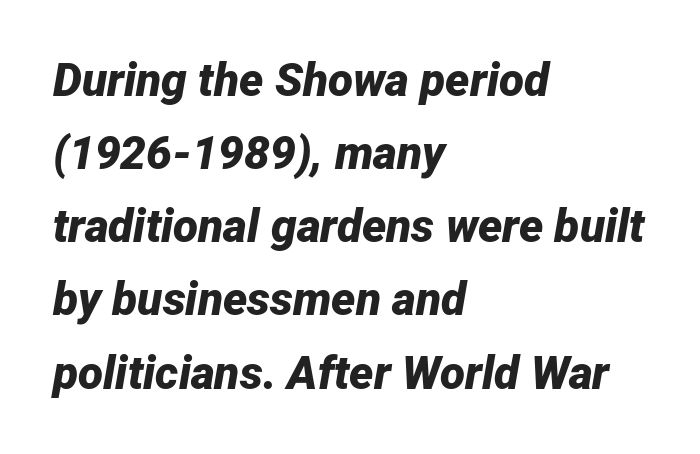
The image shows 46 px bold type, italic (leaning right); set left-aligned, normal line spacing (1.59x), normal letter spacing, not underlined; low stroke contrast and a medium x-height.
